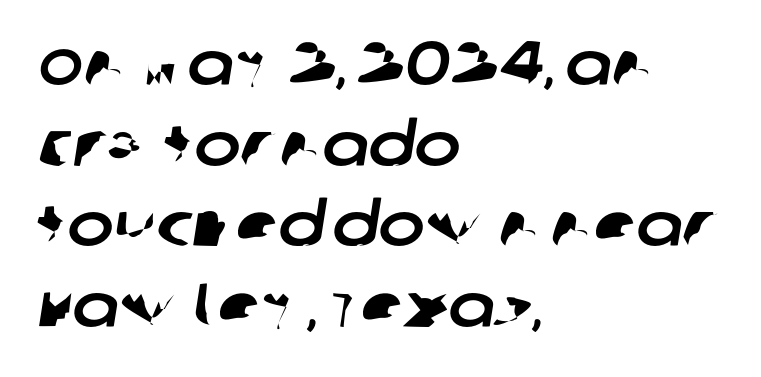
{"serif": "no", "width": "normal", "stroke_contrast": "low", "x_height": "large", "monospaced": "no", "underline": "no", "align": "left", "line_spacing": "normal", "line_spacing_ratio": 1.3, "letter_spacing": "normal", "letter_spacing_em": 0.0, "glyph_px": 62}
